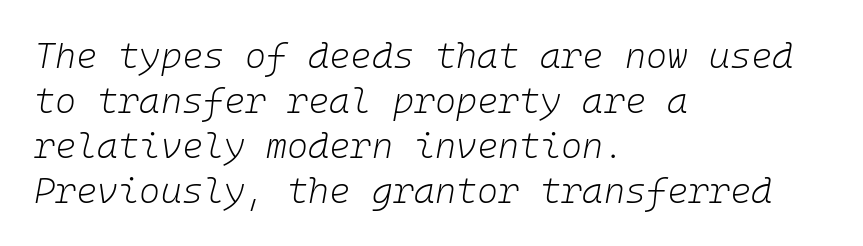
The image shows 36 px light type, italic (leaning right), monospaced; set left-aligned, normal line spacing (1.25x), normal letter spacing, not underlined; low stroke contrast and a medium x-height.
